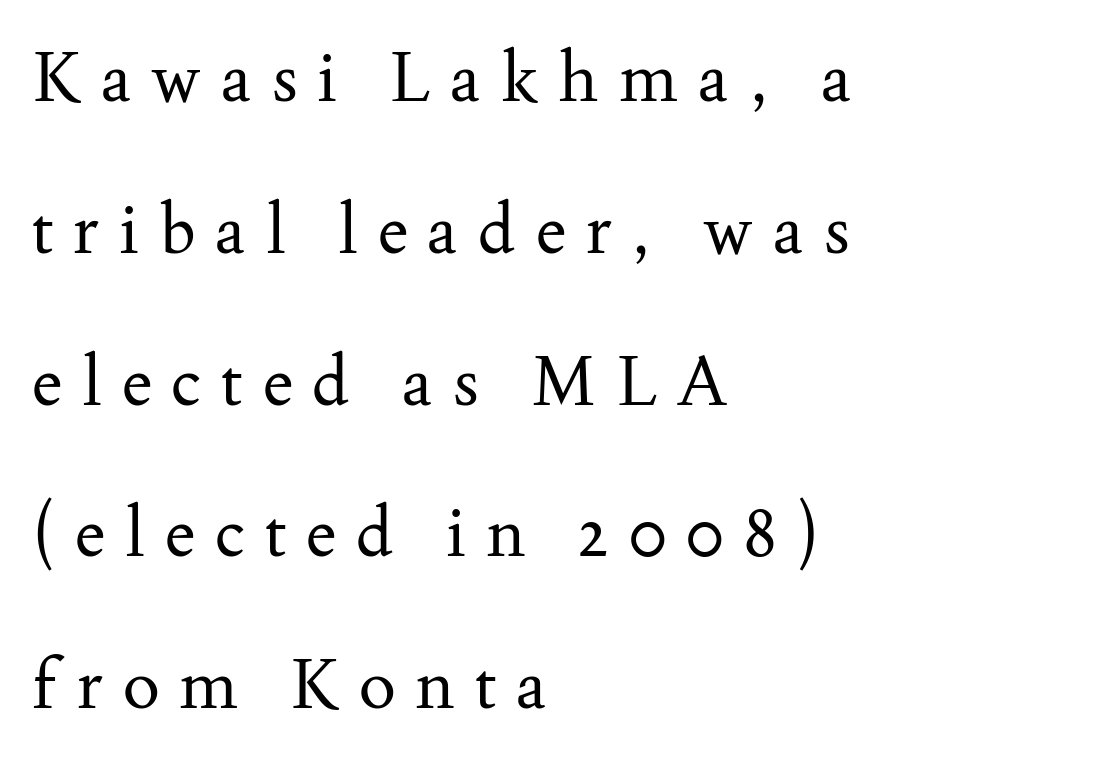
{"serif": "yes", "italic": "no", "bold": "no", "weight": "regular", "width": "normal", "stroke_contrast": "medium", "x_height": "small", "monospaced": "no", "underline": "no", "align": "left", "line_spacing": "loose", "line_spacing_ratio": 2.2, "letter_spacing": "wide", "letter_spacing_em": 0.29, "glyph_px": 69}
